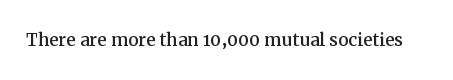
The image shows 23 px text type, upright; set normal letter spacing, not underlined.
